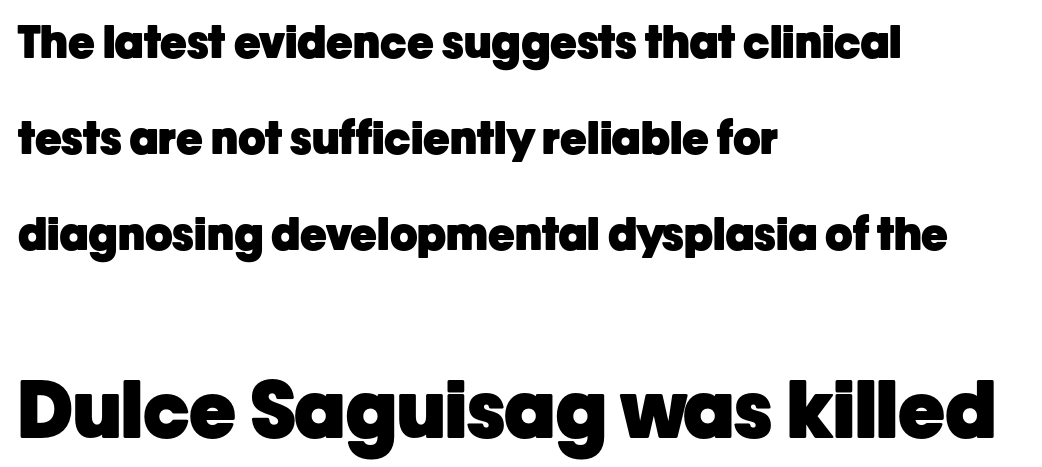
Q: Is the text bold? A: Yes.
Q: Is the text italic (slanted)? A: No, it is upright.
Q: Is the typeface a serif or a sans-serif typeface? A: Sans-serif.
Q: Is the text underlined? A: No.
Q: How is the paragraph aligned? A: Left-aligned.
Q: Is the spacing between letters normal or unusually wide? A: Normal.
Q: Is the spacing between lines tight, normal or loose? A: Loose.
Q: Which block of text is set in a larger size, the first (top) or the second (bottom)? A: The second (bottom) one.
Q: Width (condensed, normal, or wide)? A: Normal.
Q: Stroke contrast? A: Low.
Q: x-height? A: Medium.
Q: Monospaced? A: No.
